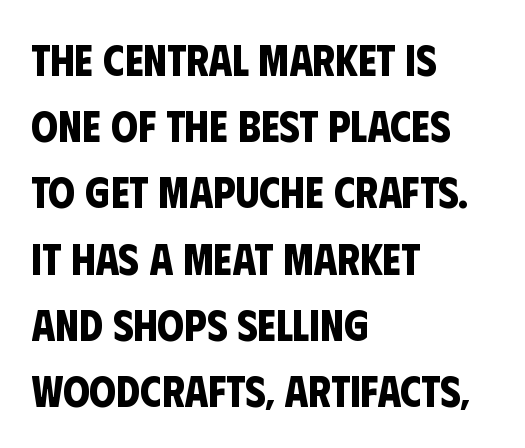
The image shows 43 px bold, condensed sans-serif type; set left-aligned, normal line spacing (1.54x), normal letter spacing, not underlined; low stroke contrast and a large x-height.
